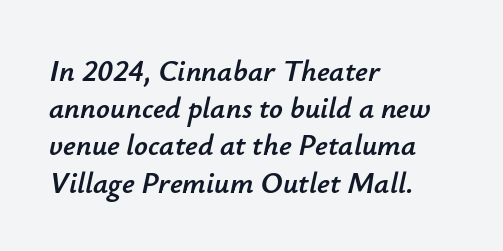
The image shows 30 px text type, italic (leaning right); set left-aligned, line spacing 1.24x, normal letter spacing, not underlined; low stroke contrast and a small x-height.
